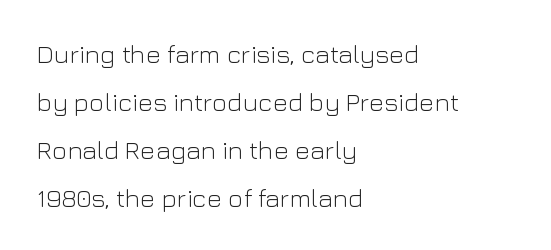
Q: Is the text bold? A: No.
Q: Is the text italic (slanted)? A: No, it is upright.
Q: Is the text underlined? A: No.
Q: How is the paragraph aligned? A: Left-aligned.
Q: Is the spacing between letters normal or unusually wide? A: Normal.
